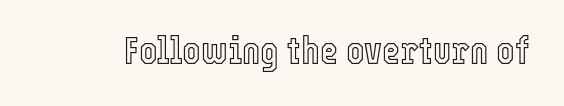
{"italic": "no", "width": "condensed", "x_height": "medium", "monospaced": "no", "underline": "no", "letter_spacing": "normal", "letter_spacing_em": 0.0, "glyph_px": 39}
